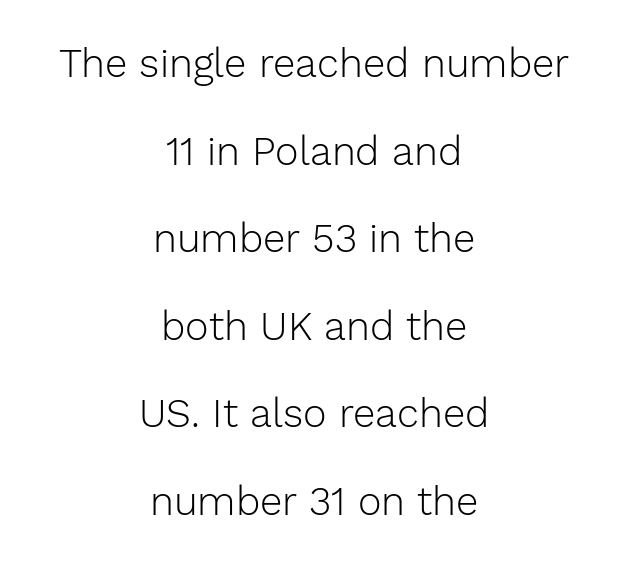
Rule under the text: the space is simply empty. Alignment: centered. Spacing verdict: proportional, widths tailored to each character. Ascenders rise straight up at ninety degrees. Does the leading feel generous? Absolutely, it's lavish. Nope, no serifs anywhere on these letters.
